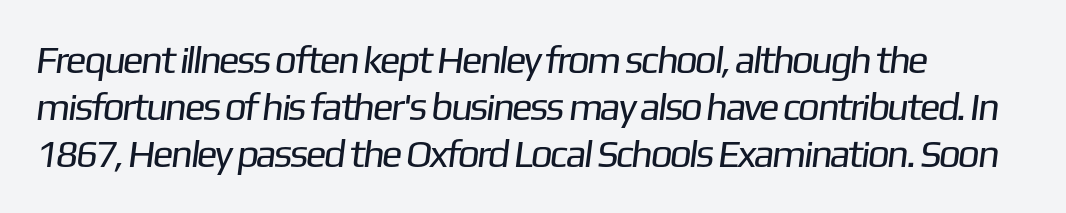
{"serif": "no", "bold": "no", "weight": "regular", "width": "normal", "stroke_contrast": "low", "x_height": "medium", "monospaced": "no", "underline": "no", "align": "left", "line_spacing_ratio": 1.21, "letter_spacing": "normal", "letter_spacing_em": 0.0, "glyph_px": 39}
